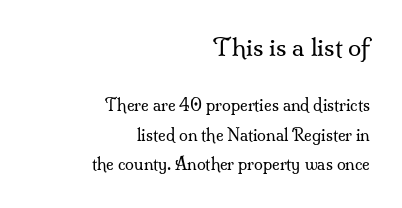
The image shows 24 px text type, upright; set right-aligned, line spacing 1.84x, normal letter spacing, not underlined; the first (top) block is 1.5x larger.
